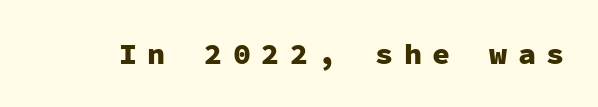
The image shows 30 px heavy sans-serif type, upright, monospaced; set unusually wide letter spacing (+0.35 em), not underlined; low stroke contrast and a medium x-height.
